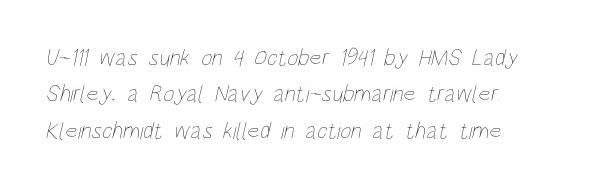
{"bold": "no", "underline": "no", "align": "left", "line_spacing": "normal", "line_spacing_ratio": 1.52, "letter_spacing": "normal", "letter_spacing_em": 0.0, "glyph_px": 24}
